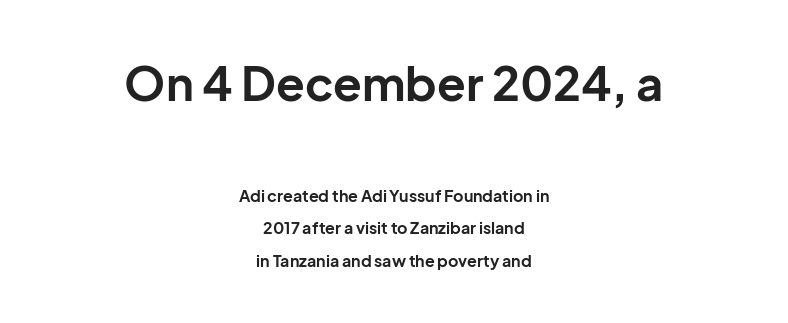
{"serif": "no", "italic": "no", "bold": "yes", "weight": "bold", "width": "normal", "stroke_contrast": "low", "x_height": "medium", "monospaced": "no", "underline": "no", "align": "center", "line_spacing": "loose", "line_spacing_ratio": 2.03, "letter_spacing": "normal", "letter_spacing_em": 0.0, "larger_block": "first", "size_ratio": 2.94, "glyph_px": 47}
